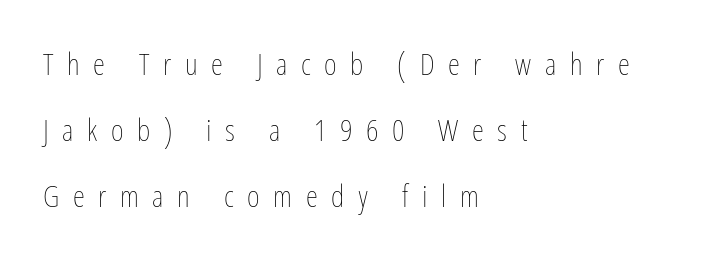
{"italic": "no", "bold": "no", "weight": "thin", "width": "condensed", "stroke_contrast": "low", "x_height": "medium", "monospaced": "no", "underline": "no", "align": "left", "line_spacing": "loose", "line_spacing_ratio": 2.13, "letter_spacing": "wide", "letter_spacing_em": 0.44, "glyph_px": 31}
